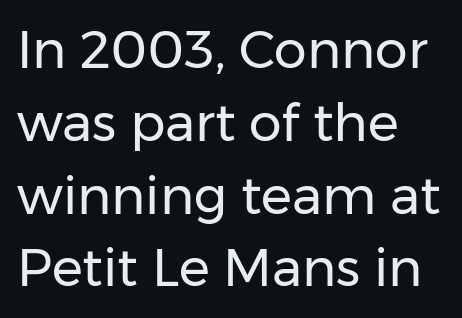
A roman cut, with each character standing at attention. Observe the ordinary spacing: letters are neighbours, not strangers. The letters advance in unequal steps, a hallmark of proportional type. These lines stack with their left ends in a neat column. Descender tails drop into unmarked territory.
